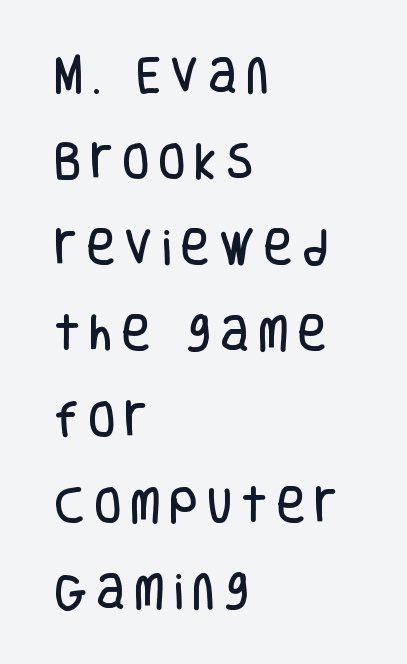
The image shows 40 px condensed sans-serif type, upright; set left-aligned, loose line spacing (2.15x), unusually wide letter spacing (+0.22 em), not underlined; low stroke contrast and a large x-height.
